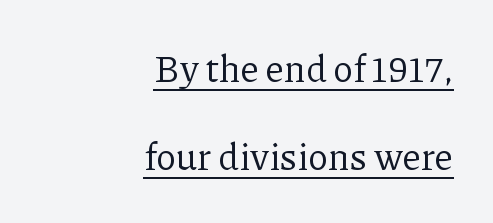
The image shows 37 px regular-weight serif type, upright; set right-aligned, loose line spacing (2.38x), normal letter spacing, underlined; low stroke contrast and a medium x-height.
